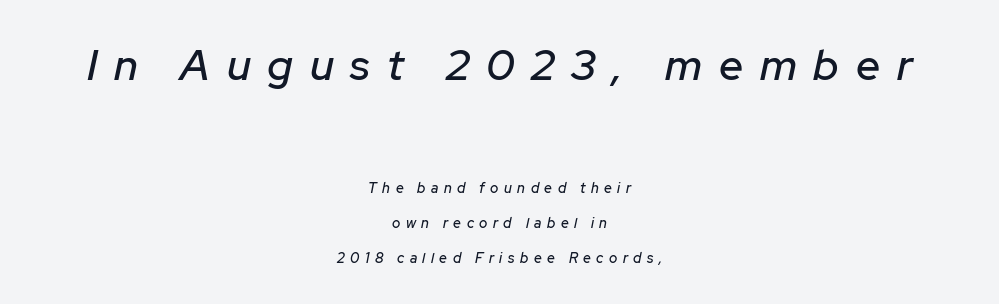
{"italic": "yes", "lean": "right", "slant_degrees": 12, "width": "normal", "stroke_contrast": "low", "x_height": "medium", "monospaced": "no", "underline": "no", "align": "center", "line_spacing": "loose", "line_spacing_ratio": 2.5, "letter_spacing": "wide", "letter_spacing_em": 0.39, "larger_block": "first", "size_ratio": 3.07, "glyph_px": 43}
